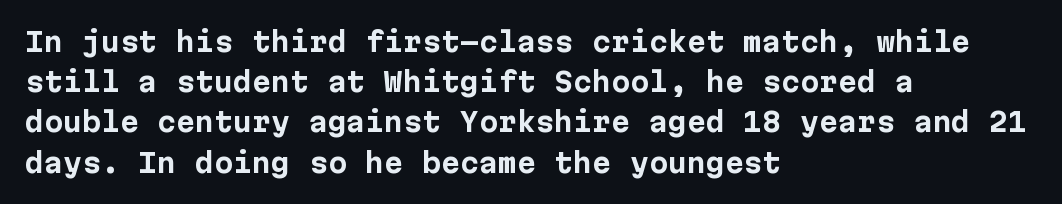
{"italic": "no", "bold": "yes", "underline": "no", "align": "left", "line_spacing": "normal", "line_spacing_ratio": 1.49, "letter_spacing": "normal", "letter_spacing_em": 0.0, "glyph_px": 27}
